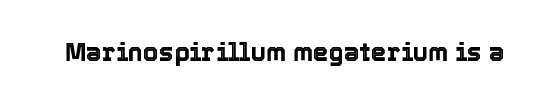
{"italic": "no", "underline": "no", "letter_spacing": "normal", "letter_spacing_em": 0.0, "glyph_px": 25}
